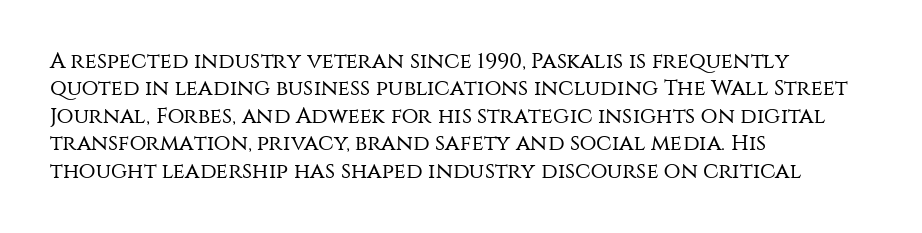
Counters stay open thanks to moderate or lighter strokes. All the whitespace from short lines collects on the right. Normally led — the rows are evenly, conventionally spaced. The glyphs are unaccompanied by any horizontal stroke below them.
